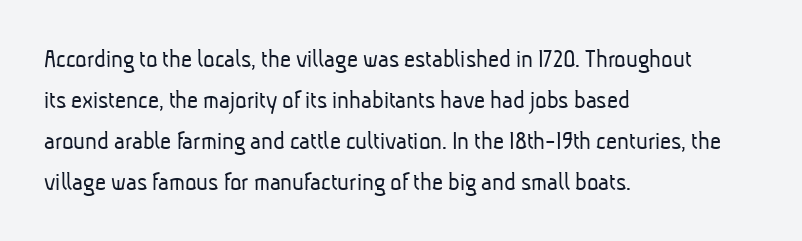
The image shows 27 px text type; set left-aligned, normal line spacing (1.52x), normal letter spacing, not underlined.
